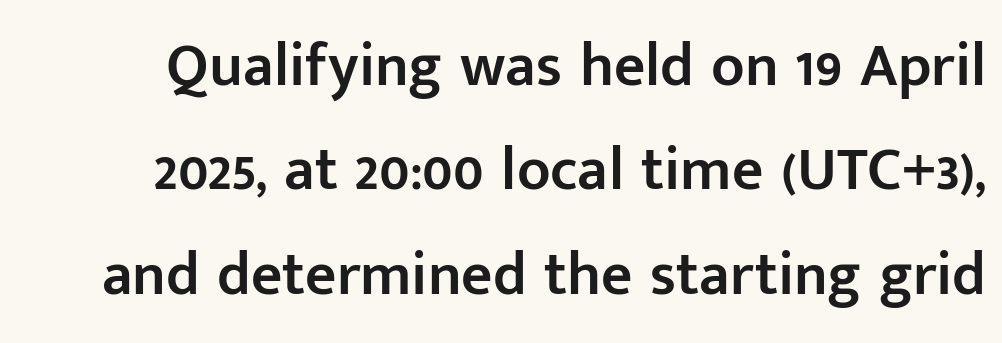
Weight check: semibold — heavier than regular, not quite bold. The lettering stays uniformly vertical, giving the passage a roman look. Looks like regular typesetting: each glyph gets only the width it needs. Compared with typical body copy, the letter spacing here is the same. Quick note: underline off.
